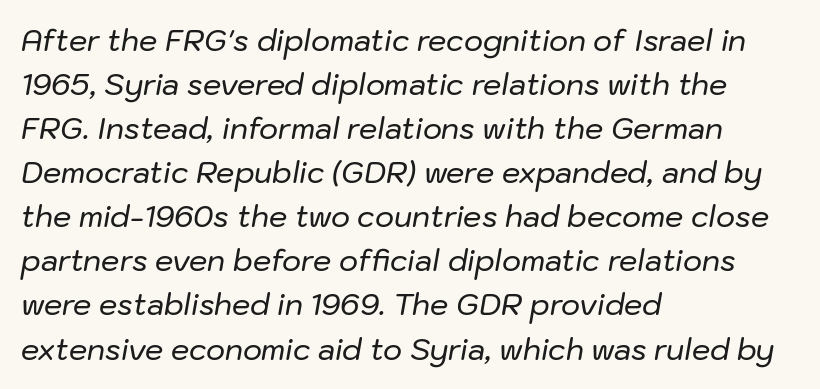
The lettering tilts uniformly, giving the passage an italic look. This sample uses plain, unmodified letter spacing. Which margin do the lines hug? The left one — the right edge is uneven. The area under the type is left untouched. Summary of vertical rhythm: regular, with standard interline spacing. Is this a fixed-width face? No — the glyphs have proportional, varying widths.
